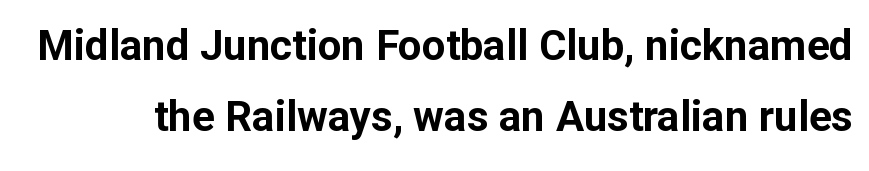
{"serif": "no", "italic": "no", "bold": "yes", "weight": "bold", "width": "normal", "stroke_contrast": "low", "x_height": "medium", "monospaced": "no", "underline": "no", "line_spacing": "normal", "line_spacing_ratio": 1.7, "letter_spacing": "normal", "letter_spacing_em": 0.0, "glyph_px": 42}
